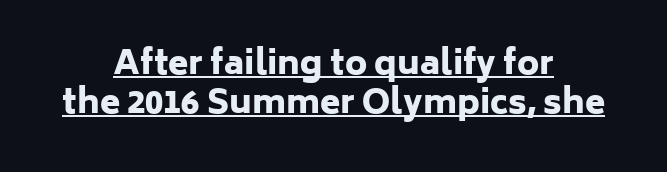
{"serif": "no", "italic": "no", "bold": "yes", "weight": "heavy", "width": "normal", "stroke_contrast": "low", "x_height": "medium", "monospaced": "no", "underline": "yes", "align": "center", "line_spacing_ratio": 1.18, "letter_spacing": "normal", "letter_spacing_em": 0.0, "glyph_px": 33}
